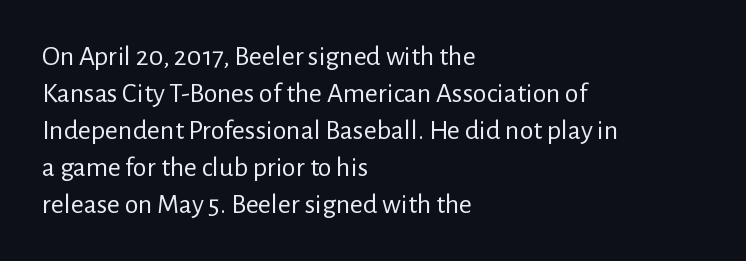
Tracking value appears to be zero — textbook default spacing. The specimen reads as upright at a glance. The passage shown is typeset with a sans-serif family. The area under the type is left untouched.
